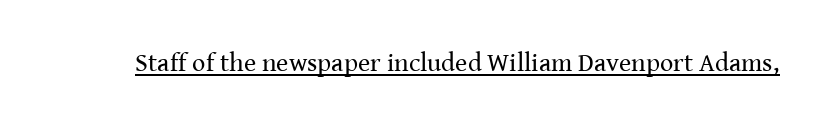
Short note: letters normally spaced. Is this a heavy cut? Hardly; it is regular or lighter. This sample uses an upright cut, with every glyph sitting square on the baseline. Is there an underline? Yes — a line sits under the letters.
